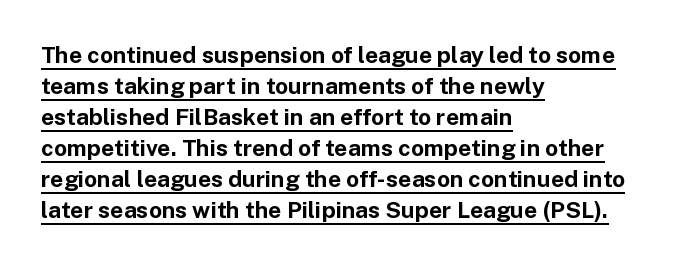
{"italic": "no", "bold": "yes", "underline": "yes", "align": "left", "line_spacing": "normal", "line_spacing_ratio": 1.35, "letter_spacing": "normal", "letter_spacing_em": 0.0, "glyph_px": 23}
